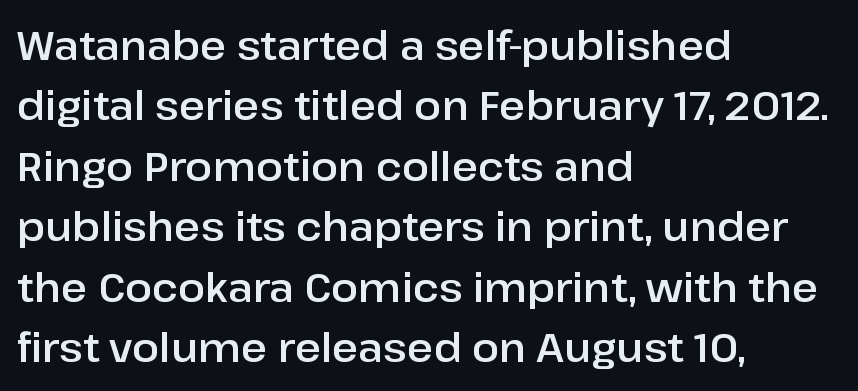
{"serif": "no", "italic": "no", "width": "normal", "stroke_contrast": "low", "x_height": "medium", "monospaced": "no", "underline": "no", "align": "left", "line_spacing": "normal", "line_spacing_ratio": 1.51, "letter_spacing": "normal", "letter_spacing_em": 0.0, "glyph_px": 40}
